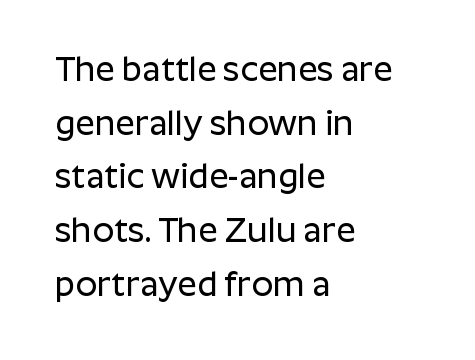
The image shows 34 px sans-serif type, upright; set left-aligned, normal line spacing (1.58x), normal letter spacing, not underlined; low stroke contrast and a medium x-height.
